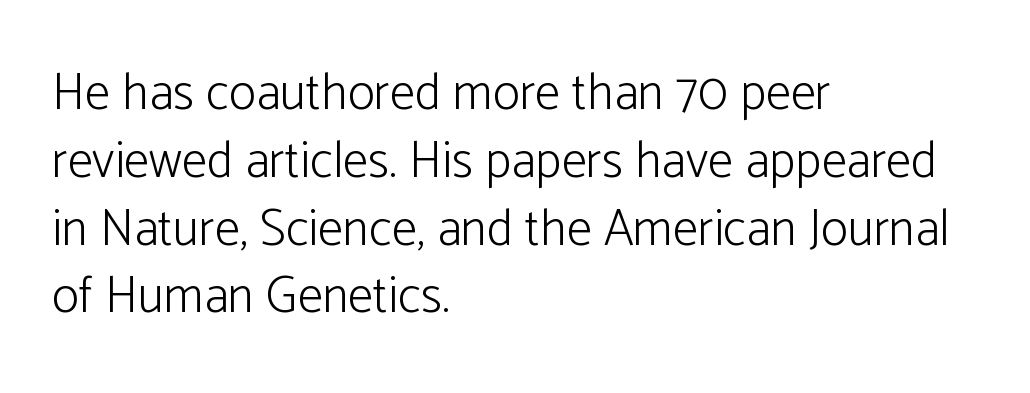
Q: Is the text bold? A: No.
Q: Is the text italic (slanted)? A: No, it is upright.
Q: Is the typeface a serif or a sans-serif typeface? A: Sans-serif.
Q: Is the text underlined? A: No.
Q: How is the paragraph aligned? A: Left-aligned.
Q: Is the spacing between letters normal or unusually wide? A: Normal.
Q: Is the spacing between lines tight, normal or loose? A: Normal.
Q: Width (condensed, normal, or wide)? A: Normal.
Q: Stroke contrast? A: Low.
Q: x-height? A: Medium.
Q: Monospaced? A: No.
